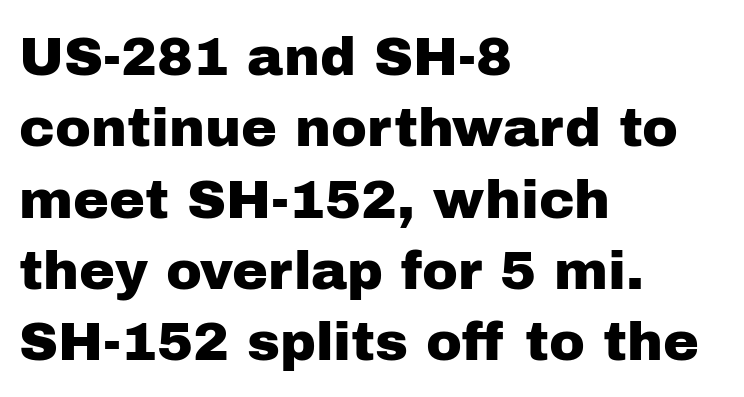
Here the designer chose a conventional face with non-uniform glyph widths. The rendering keeps characters at their native spacing. Reading down the block, your eye returns to a fixed left position each line. The gap between lines stays unmarked. Regarding leading, the lines here are spaced in the standard way. You can tell it's not italic because the verticals are truly vertical.
